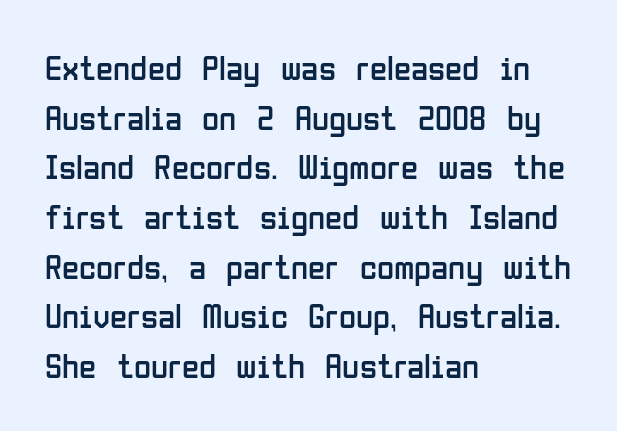
{"serif": "no", "italic": "no", "bold": "no", "weight": "regular", "width": "condensed", "stroke_contrast": "low", "x_height": "medium", "monospaced": "no", "underline": "no", "align": "left", "line_spacing": "normal", "line_spacing_ratio": 1.42, "letter_spacing": "normal", "letter_spacing_em": 0.0, "glyph_px": 35}
